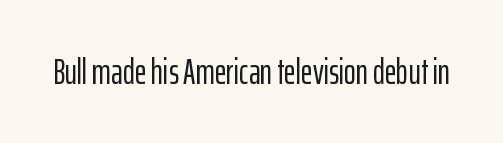
Nothing unusual about the tracking: characters are spaced as the font intends. Ordinary non-slanted type is in use. What kind of face is this? One without serifs — a sans. These lines are rendered in a variable-pitch font.
